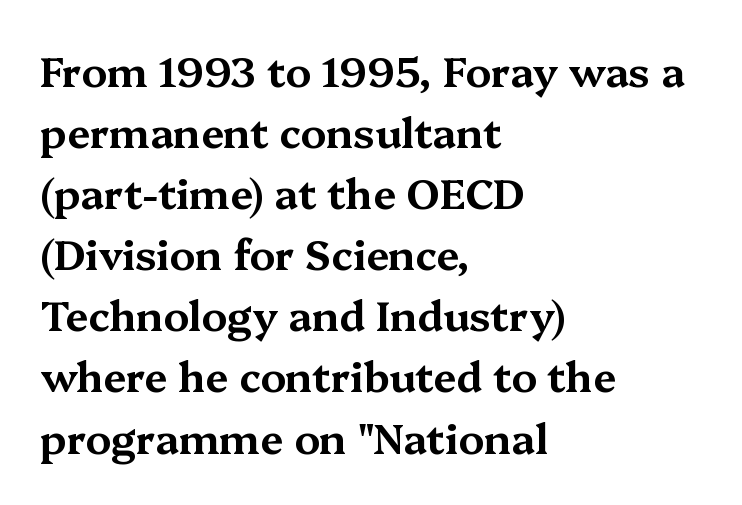
Clear beneath every line of the passage. Default kerning and tracking; the words read as compact shapes. Rendered with straight, roman letterforms. This is serif lettering, the kind often seen in printed books. Is the block centered? No — it sits flush against the left margin.
